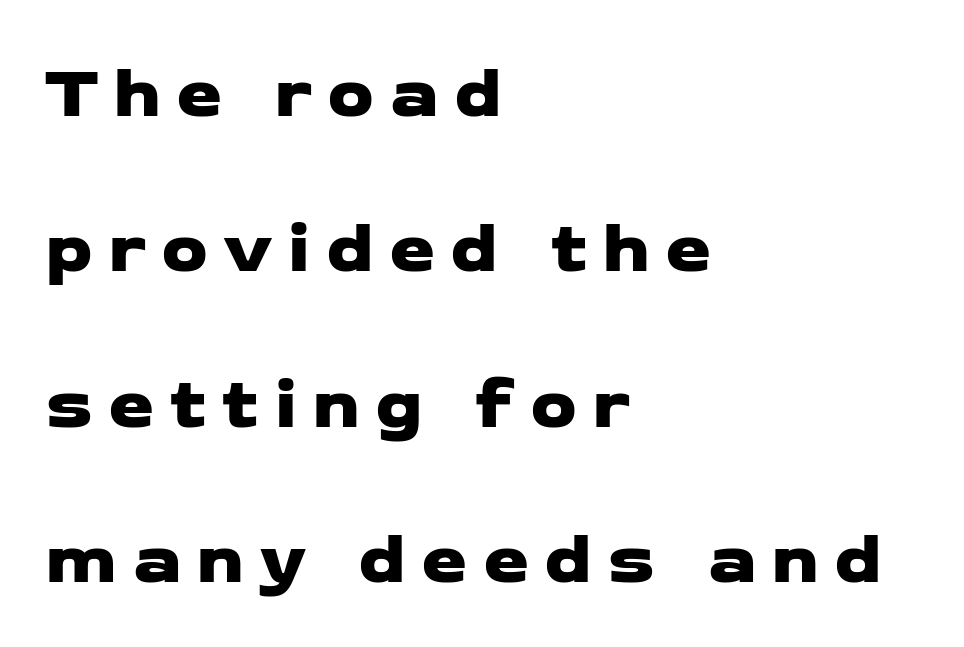
Leading: increased. You can tell from the bare stems that sans-serif type was used. The passage shown is typed in a proportional face where columns would drift. The tracking jumps out immediately: characters are airy and widely separated. Decoration check: the copy has no underline.
